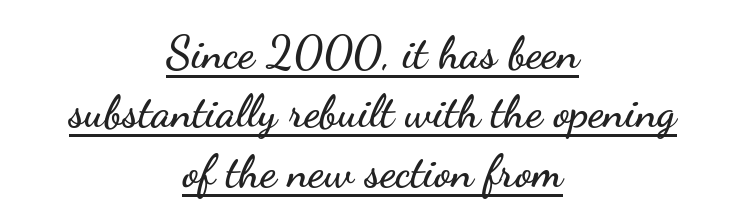
{"serif": "no", "width": "wide", "stroke_contrast": "low", "x_height": "small", "monospaced": "no", "underline": "yes", "align": "center", "line_spacing": "normal", "line_spacing_ratio": 1.32, "letter_spacing": "normal", "letter_spacing_em": 0.0, "glyph_px": 45}
